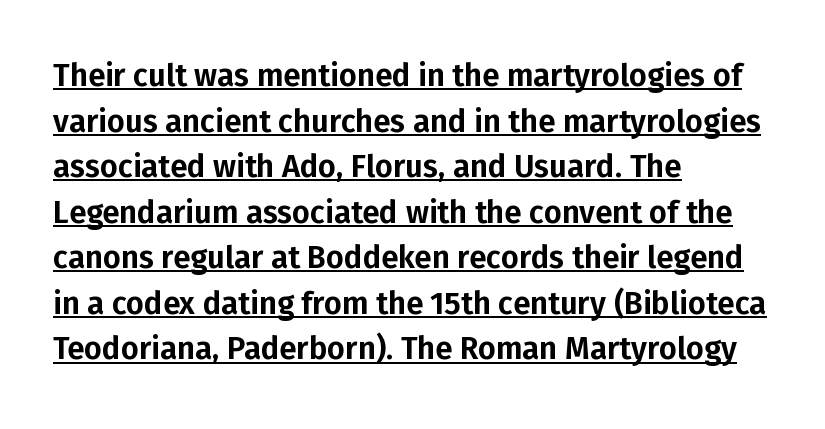
A typesetter would label this face a sans. Somebody hit Ctrl+U on this one — the words are underlined. Leftover space on each line is placed entirely after the last word. The letterforms sit shoulder to shoulder at normal distance. Is this a fixed-width face? No — the glyphs have proportional, varying widths. Interline gaps are of average width in this sample.
